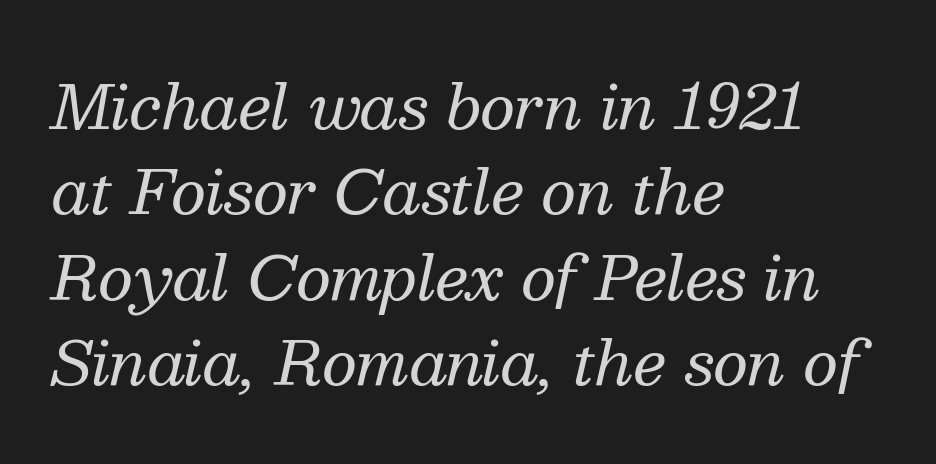
{"serif": "yes", "italic": "yes", "lean": "right", "slant_degrees": 13, "bold": "no", "weight": "regular", "width": "normal", "stroke_contrast": "medium", "x_height": "medium", "monospaced": "no", "underline": "no", "align": "left", "line_spacing": "normal", "line_spacing_ratio": 1.4, "letter_spacing": "normal", "letter_spacing_em": 0.0, "glyph_px": 61}
